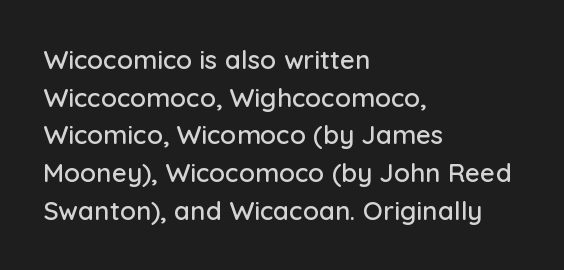
The image shows 26 px text type, upright; set left-aligned, normal line spacing (1.45x), normal letter spacing, not underlined.
